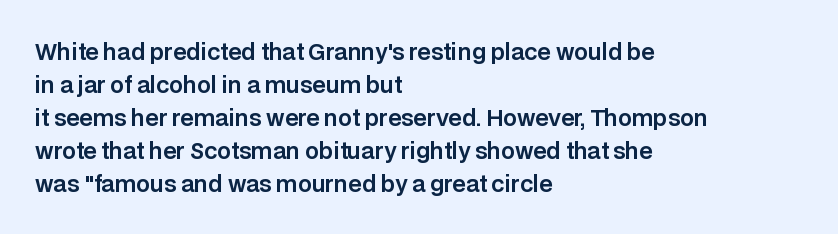
A clean baseline with only descenders dipping below it. Standard letterfit; no display-style spreading of the glyphs. Notice how descenders clear the ascenders below comfortably — that's standard leading. It's the straight-up-and-down kind of type. Does the copy run flush right? No — it runs flush left.
